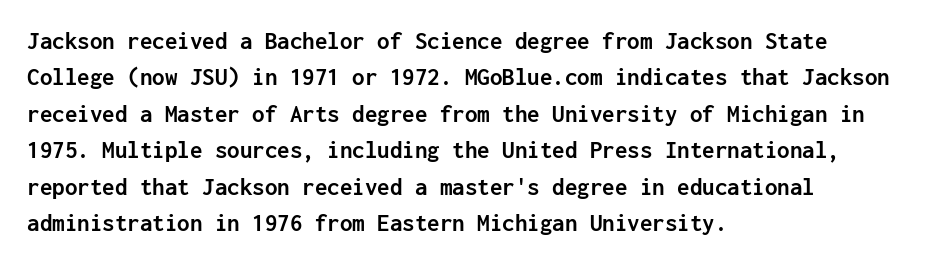
Q: Is the text bold? A: Yes.
Q: Is the text italic (slanted)? A: No, it is upright.
Q: Is the text underlined? A: No.
Q: How is the paragraph aligned? A: Left-aligned.
Q: Is the spacing between letters normal or unusually wide? A: Normal.
Q: Is the spacing between lines tight, normal or loose? A: Normal.
